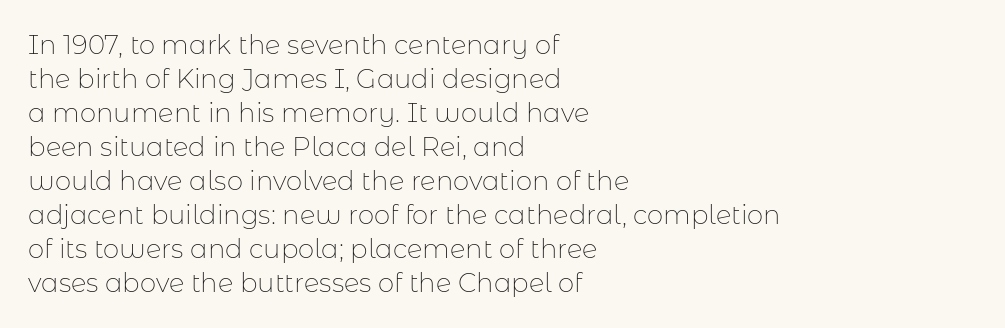
{"italic": "no", "bold": "no", "underline": "no", "align": "left", "line_spacing": "normal", "line_spacing_ratio": 1.31, "letter_spacing": "normal", "letter_spacing_em": 0.0, "glyph_px": 26}
